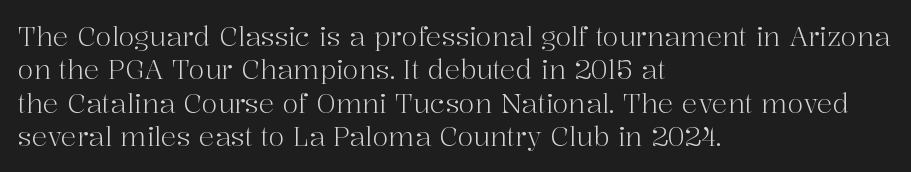
{"italic": "no", "bold": "no", "underline": "no", "align": "left", "line_spacing": "normal", "line_spacing_ratio": 1.28, "letter_spacing": "normal", "letter_spacing_em": 0.0, "glyph_px": 26}
